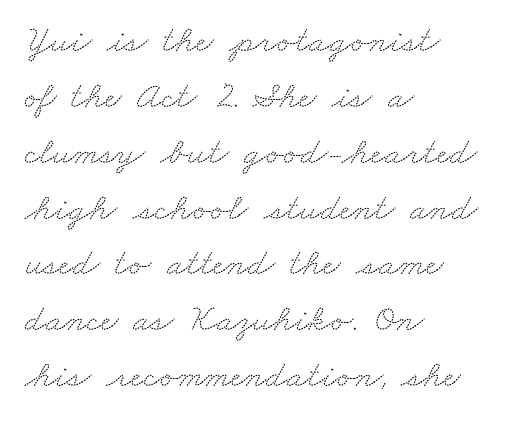
Q: Is the typeface a serif or a sans-serif typeface? A: Serif.
Q: Is the text underlined? A: No.
Q: How is the paragraph aligned? A: Left-aligned.
Q: Is the spacing between letters normal or unusually wide? A: Normal.
Q: Is the spacing between lines tight, normal or loose? A: Normal.
Q: Width (condensed, normal, or wide)? A: Wide.
Q: Stroke contrast? A: Medium.
Q: x-height? A: Small.
Q: Monospaced? A: No.
